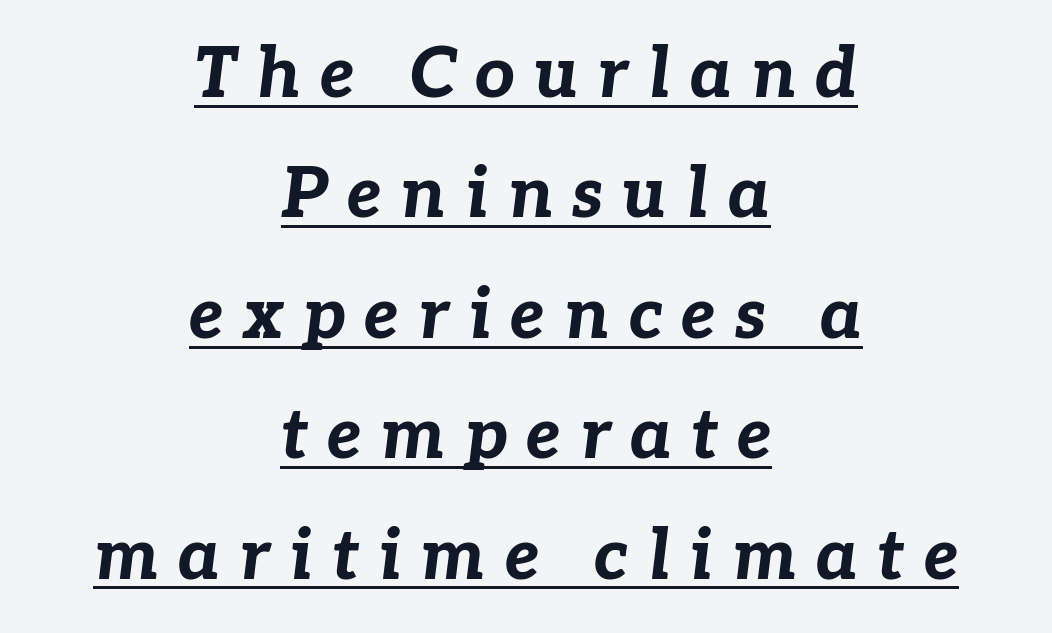
The image shows 70 px bold type, italic (leaning right); set centered, line spacing 1.72x, unusually wide letter spacing (+0.27 em), underlined; low stroke contrast and a medium x-height.
